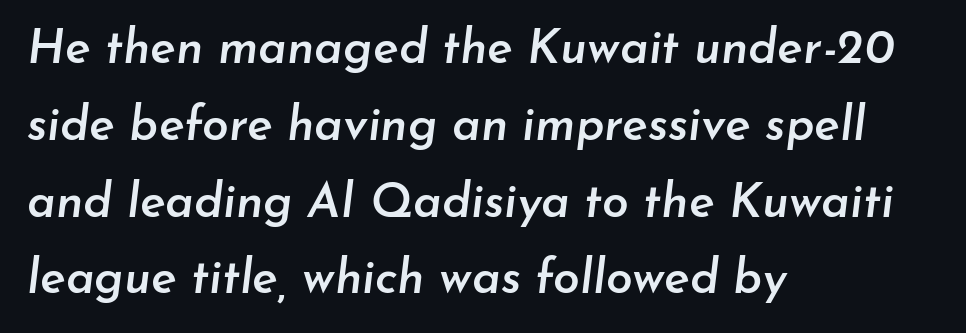
Q: Is the text bold? A: Semi-bold.
Q: Is the text italic (slanted)? A: Yes, it leans right by about 7 degrees.
Q: Is the text underlined? A: No.
Q: How is the paragraph aligned? A: Left-aligned.
Q: Is the spacing between letters normal or unusually wide? A: Normal.
Q: Is the spacing between lines tight, normal or loose? A: Normal.
Q: Width (condensed, normal, or wide)? A: Normal.
Q: Stroke contrast? A: Low.
Q: x-height? A: Small.
Q: Monospaced? A: No.
